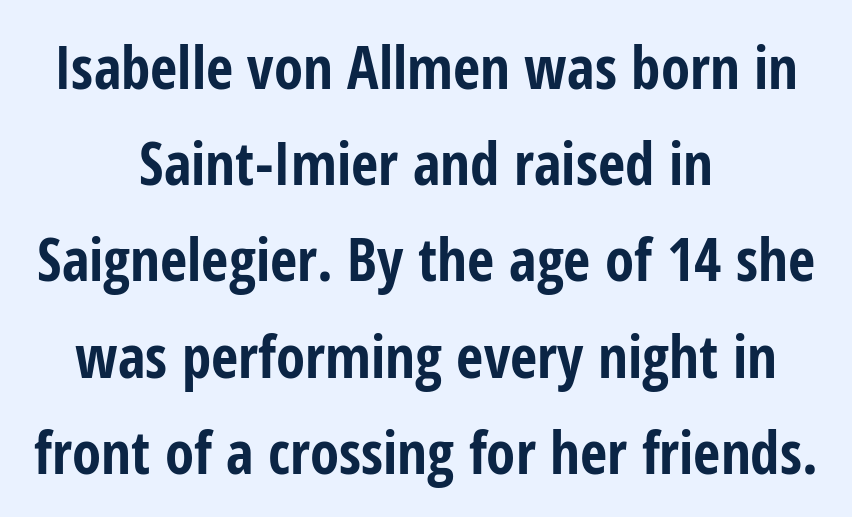
Q: Is the text bold? A: Yes.
Q: Is the text italic (slanted)? A: No, it is upright.
Q: Is the typeface a serif or a sans-serif typeface? A: Sans-serif.
Q: Is the text underlined? A: No.
Q: How is the paragraph aligned? A: Centered.
Q: Is the spacing between letters normal or unusually wide? A: Normal.
Q: Is the spacing between lines tight, normal or loose? A: Normal.
Q: Width (condensed, normal, or wide)? A: Condensed.
Q: Stroke contrast? A: Low.
Q: x-height? A: Medium.
Q: Monospaced? A: No.
